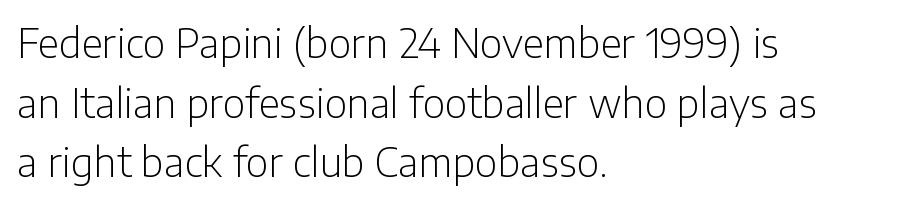
{"serif": "no", "italic": "no", "bold": "no", "weight": "light", "width": "normal", "stroke_contrast": "low", "x_height": "medium", "monospaced": "no", "underline": "no", "align": "left", "line_spacing": "normal", "line_spacing_ratio": 1.53, "letter_spacing": "normal", "letter_spacing_em": 0.0, "glyph_px": 39}
